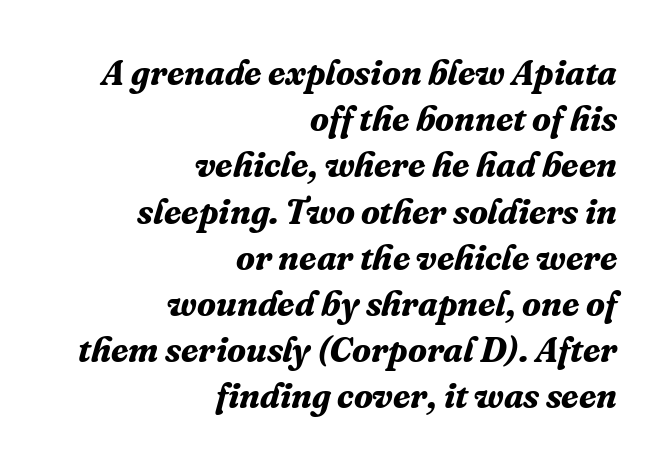
The image shows 35 px bold serif type, italic (leaning right); set right-aligned, normal line spacing (1.32x), normal letter spacing, not underlined; medium stroke contrast and a medium x-height.
